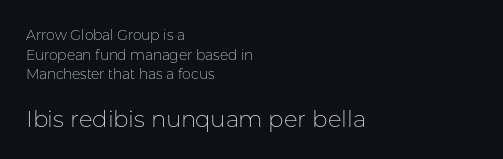
The rendering anchors every line to the left-hand side. Only glyphs here, with clear space below each row. Caption: standard tracking, unaltered. The typeface has the unassuming heft of standard copy or less. It's the straight-up-and-down kind of type.
